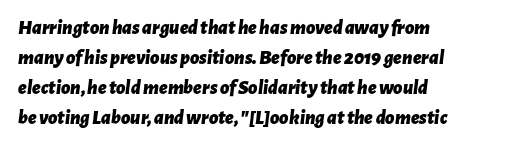
{"italic": "yes", "lean": "right", "slant_degrees": 7, "bold": "yes", "underline": "no", "align": "left", "line_spacing": "normal", "line_spacing_ratio": 1.5, "letter_spacing": "normal", "letter_spacing_em": 0.0, "glyph_px": 20}
